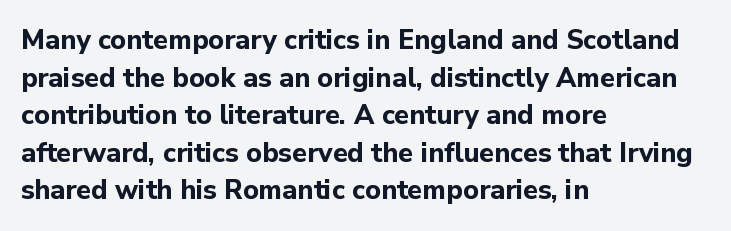
{"italic": "no", "bold": "yes", "underline": "no", "align": "left", "line_spacing": "normal", "line_spacing_ratio": 1.39, "letter_spacing": "normal", "letter_spacing_em": 0.0, "glyph_px": 27}
